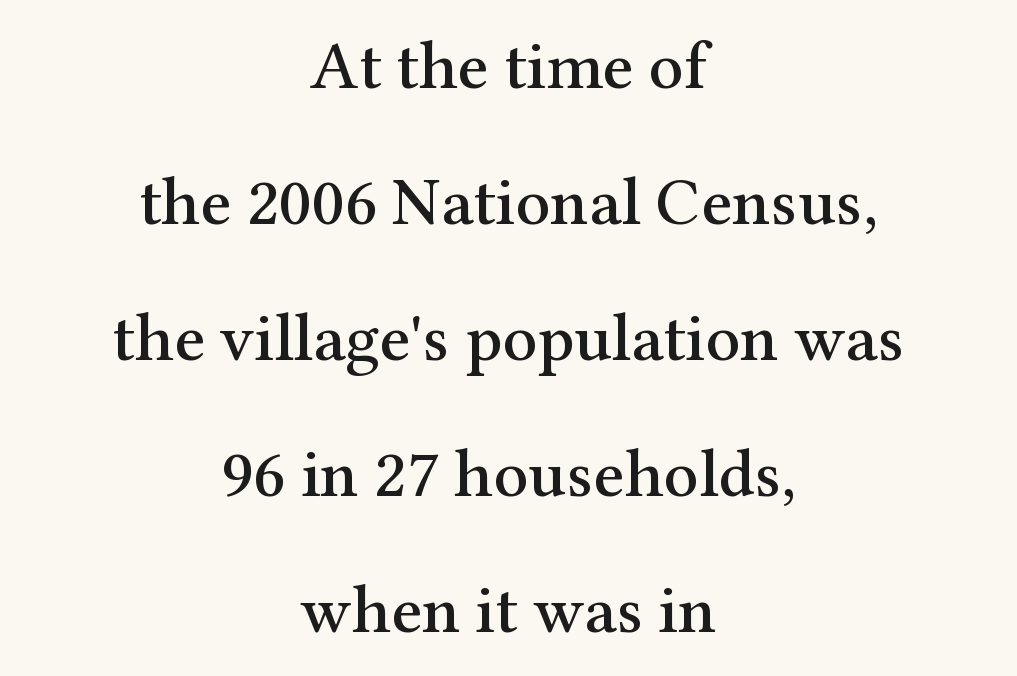
{"serif": "yes", "italic": "no", "width": "normal", "stroke_contrast": "medium", "x_height": "medium", "monospaced": "no", "underline": "no", "align": "center", "line_spacing": "loose", "line_spacing_ratio": 2.0, "letter_spacing": "normal", "letter_spacing_em": 0.0, "glyph_px": 68}
